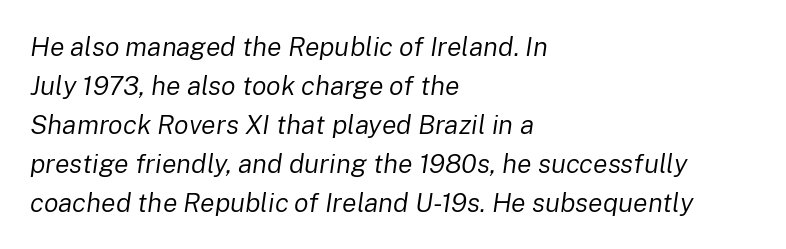
These lines are set flush left with a ragged right edge. Evenly set lines give the paragraph a standard silhouette. Characters are canted at an angle relative to the baseline's perpendicular. The face used here is rendered with its standard letterfit. Glance below the letters and you will spot only blank space.
